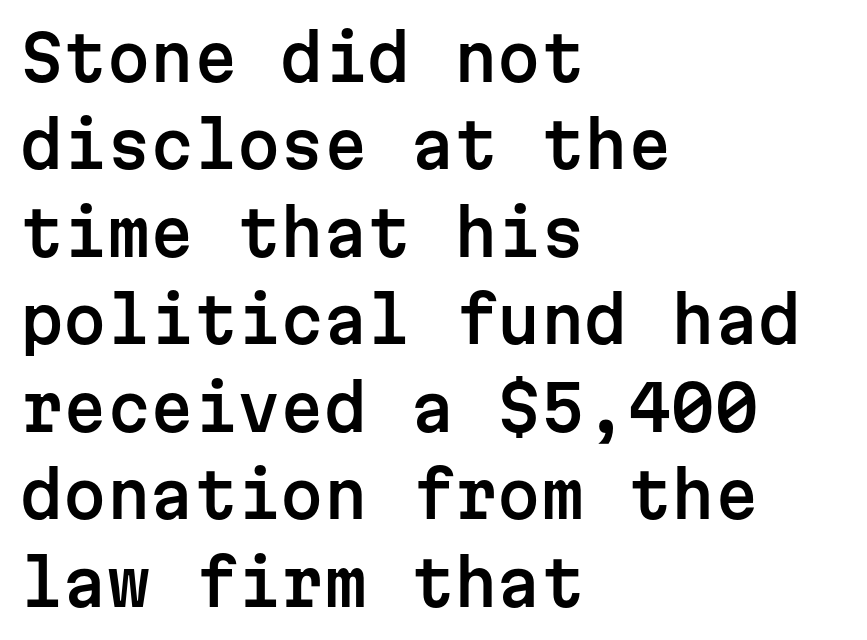
{"serif": "no", "italic": "no", "width": "normal", "stroke_contrast": "low", "x_height": "medium", "monospaced": "yes", "underline": "no", "align": "left", "line_spacing": "normal", "line_spacing_ratio": 1.41, "letter_spacing": "normal", "letter_spacing_em": 0.0, "glyph_px": 62}
